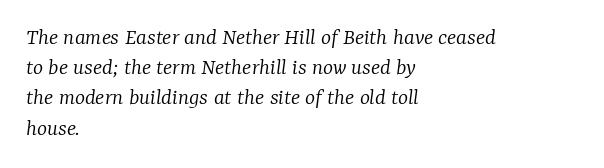
Q: Is the text bold? A: No.
Q: Is the text italic (slanted)? A: Yes, it leans right by about 7 degrees.
Q: Is the text underlined? A: No.
Q: How is the paragraph aligned? A: Left-aligned.
Q: Is the spacing between letters normal or unusually wide? A: Normal.
Q: Is the spacing between lines tight, normal or loose? A: Normal.
